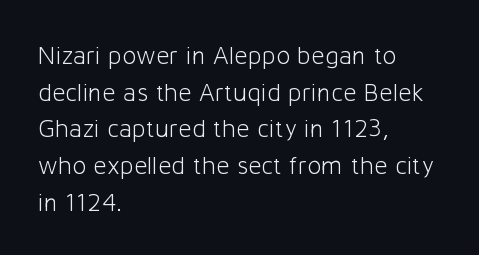
Q: Is the text bold? A: No.
Q: Is the text italic (slanted)? A: No, it is upright.
Q: Is the text underlined? A: No.
Q: How is the paragraph aligned? A: Left-aligned.
Q: Is the spacing between letters normal or unusually wide? A: Normal.
Q: Is the spacing between lines tight, normal or loose? A: Normal.
